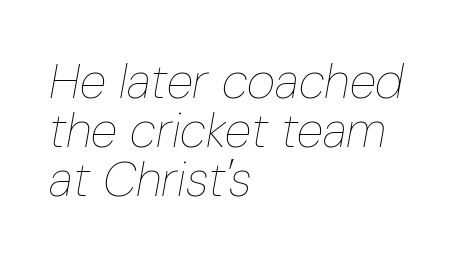
The image shows 49 px thin, condensed type, italic (leaning right); set left-aligned, tight line spacing (1.0x), normal letter spacing, not underlined; low stroke contrast and a medium x-height.
